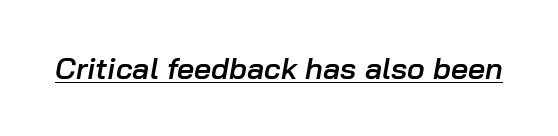
Looks like regular typesetting: each glyph gets only the width it needs. Each line of the rendering has a horizontal stroke beneath the glyphs. Emphasis-style slanted type is in use. Semibold letterforms, between regular and bold.
